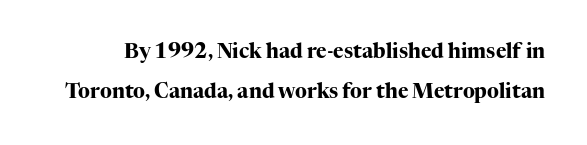
Words appear dense and cohesive because spacing is normal. Style check: upright. A full-strength bold gives these letters their thick strokes. Line spacing here is loose. Lines of text with bare space underneath.
